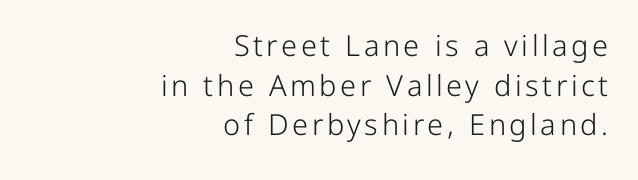
This is roman type, the default non-slanted kind. A flush-right, rag-left setting is used for this passage. The glyphs in this specimen are sans serif. Each stroke keeps to a modest, everyday thickness or less.
